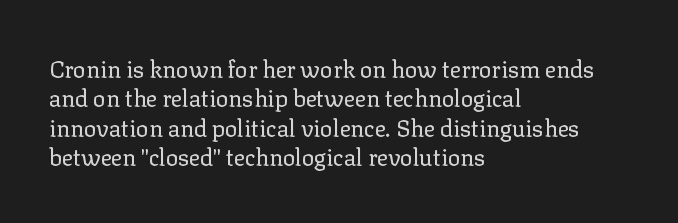
The image shows 23 px text type, upright; set left-aligned, normal line spacing (1.28x), normal letter spacing, not underlined.
